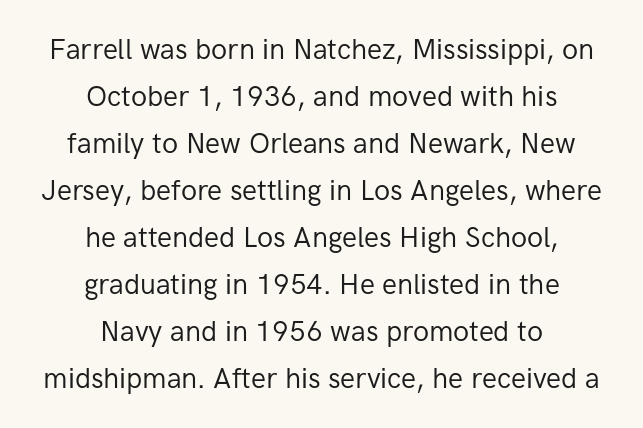
The image shows 28 px regular-weight sans-serif type, upright; set centered, normal line spacing (1.68x), normal letter spacing, not underlined; low stroke contrast and a medium x-height.
